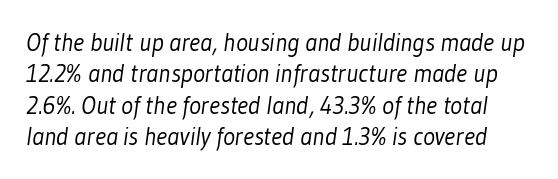
Words float on clear page, feet unadorned. Look at the tracking — it's just the regular setting, nothing added. The font sits on the lighter half of the weight spectrum, regular included. Honestly, the row spacing looks completely unremarkable.
